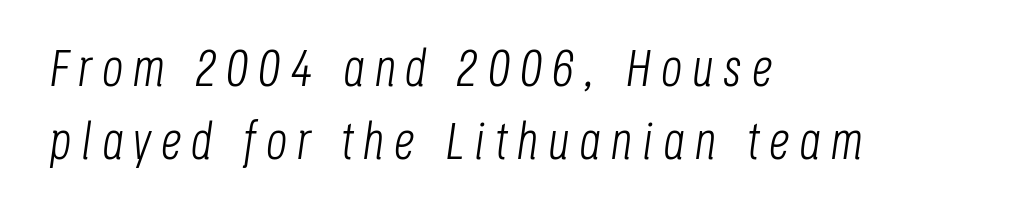
In terms of leading, this rendering sits right in the middle. Words float on clear page, feet unadorned. Weight: in the light-to-regular range. Horizontally, the lines are justified to the leading edge only. Here the designer chose a conventional face with non-uniform glyph widths.
